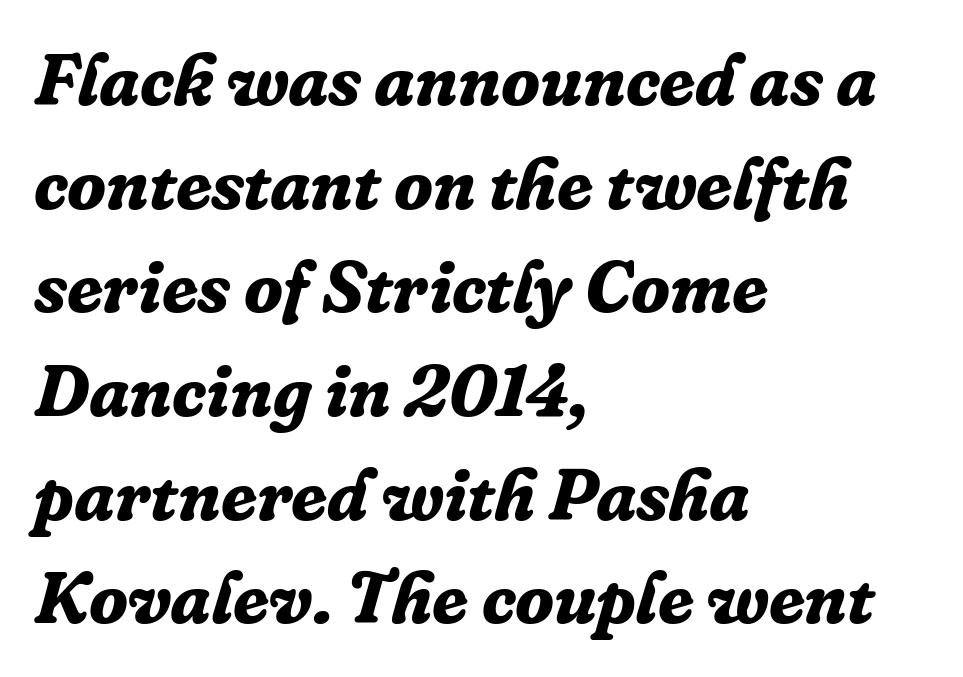
This sample uses a serif face. It's the slanting kind of type. The strokes are fattened all the way to bold. The paragraph has a hard left edge and a soft right edge.
